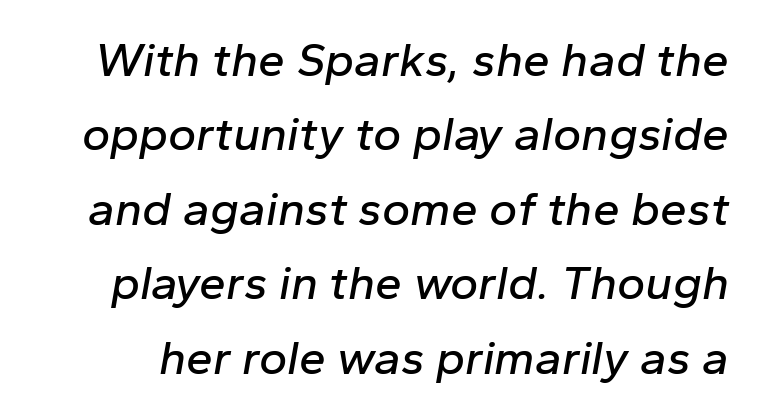
The image shows 48 px text type, italic (leaning right); set normal line spacing (1.55x), normal letter spacing, not underlined; low stroke contrast and a medium x-height.
